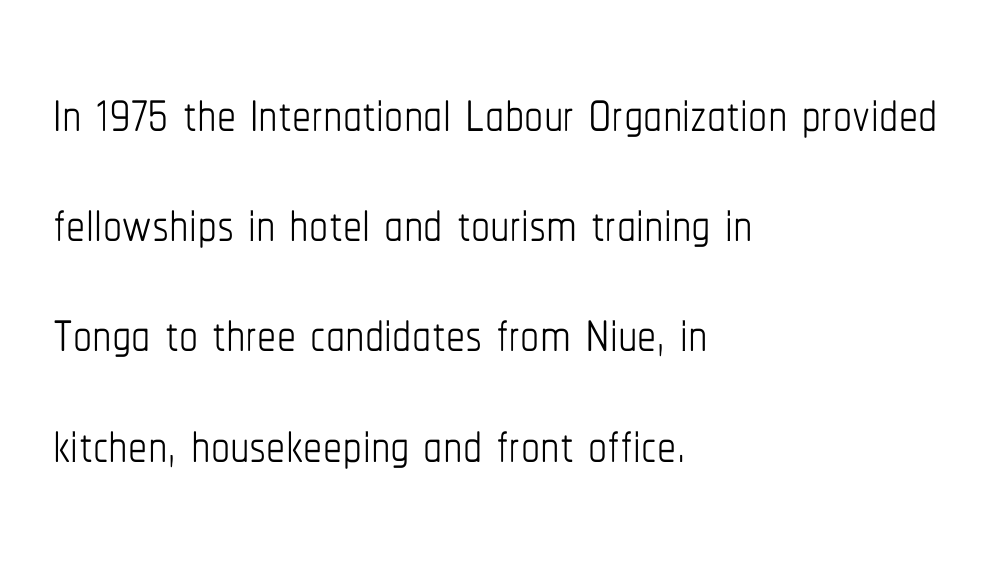
{"italic": "no", "bold": "no", "weight": "thin", "width": "condensed", "stroke_contrast": "low", "x_height": "medium", "monospaced": "no", "underline": "no", "align": "left", "line_spacing": "normal", "line_spacing_ratio": 1.45, "letter_spacing": "normal", "letter_spacing_em": 0.0, "glyph_px": 76}
